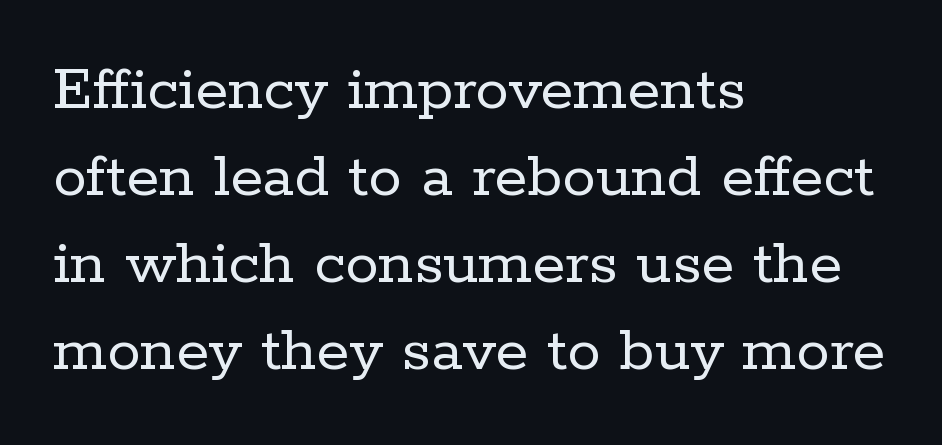
{"serif": "yes", "italic": "no", "bold": "no", "weight": "regular", "width": "normal", "stroke_contrast": "low", "x_height": "medium", "monospaced": "no", "underline": "no", "align": "left", "line_spacing": "normal", "line_spacing_ratio": 1.3, "letter_spacing": "normal", "letter_spacing_em": 0.0, "glyph_px": 67}
